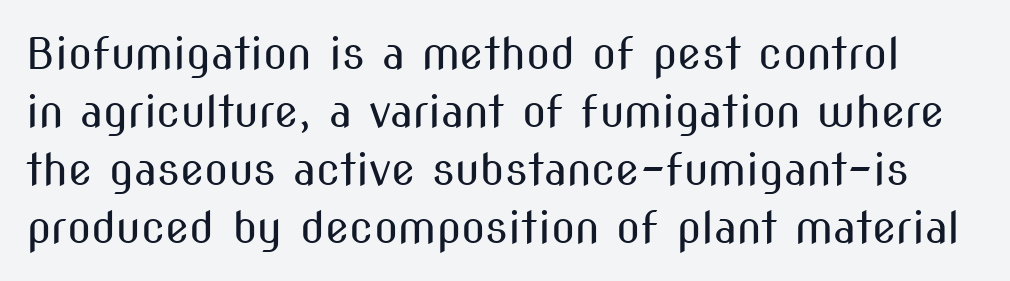
The image shows 44 px regular-weight, condensed sans-serif type, upright; set normal line spacing (1.32x), normal letter spacing, not underlined; medium stroke contrast and a medium x-height.
